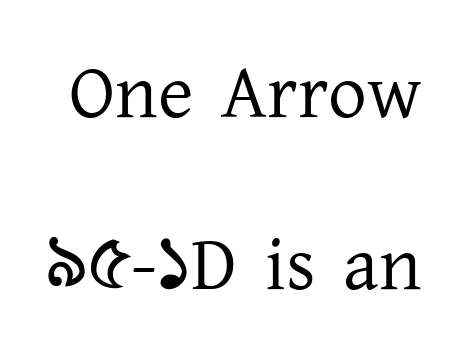
The line texture is even and compact thanks to regular tracking. These lines were composed using upright roman letters. Looks like regular typesetting: each glyph gets only the width it needs. Think standard paragraph weight, or any step lighter than that. Little horizontal feet cap the strokes, marking this as serif type.
